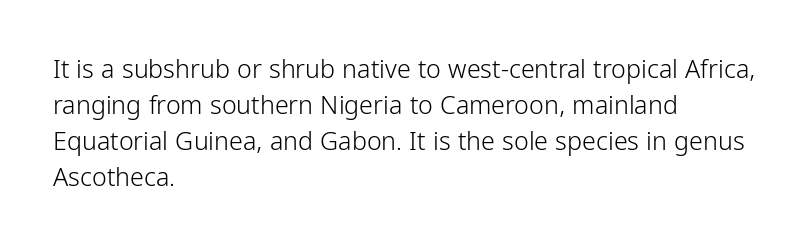
The image shows 25 px text type, upright; set left-aligned, normal line spacing (1.44x), normal letter spacing, not underlined.
